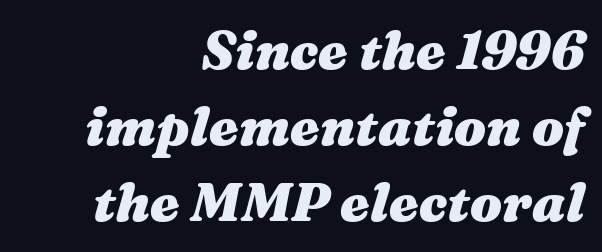
The image shows 53 px heavy, wide type, italic (leaning right); set right-aligned, normal line spacing (1.43x), normal letter spacing, not underlined; medium stroke contrast and a medium x-height.
